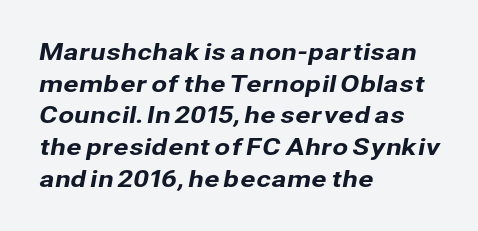
Horizontal alignment here is leftward, the default for most running prose. The line texture is even and compact thanks to regular tracking. Whoever set this chose a conventional vertical rhythm. Any mark beneath the type? The region is blank.
